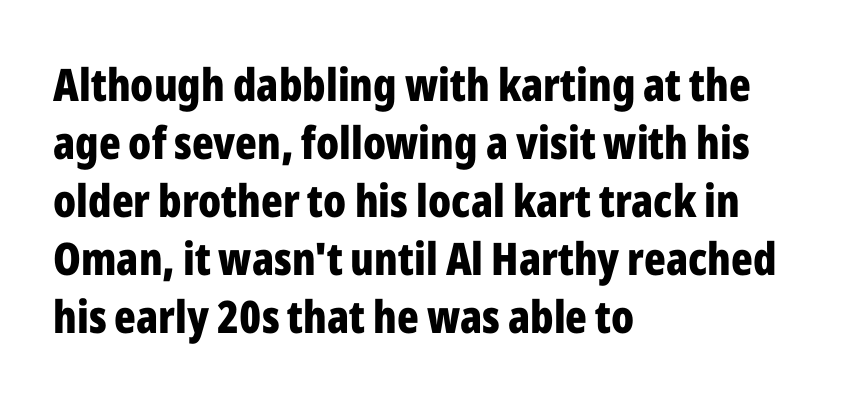
The image shows 45 px bold, condensed sans-serif type, upright; set left-aligned, normal line spacing (1.29x), normal letter spacing, not underlined; low stroke contrast and a medium x-height.
